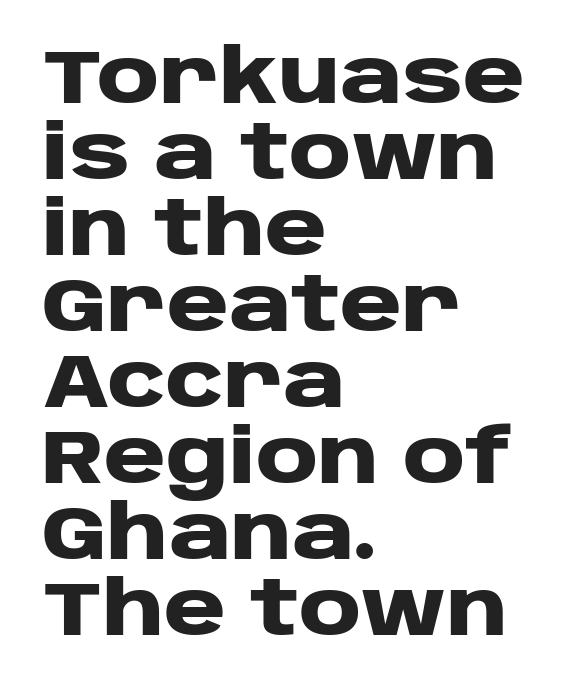
{"serif": "no", "italic": "no", "bold": "yes", "weight": "heavy", "width": "wide", "stroke_contrast": "low", "x_height": "large", "monospaced": "no", "underline": "no", "align": "left", "line_spacing": "tight", "line_spacing_ratio": 1.0, "letter_spacing": "normal", "letter_spacing_em": 0.0, "glyph_px": 76}
